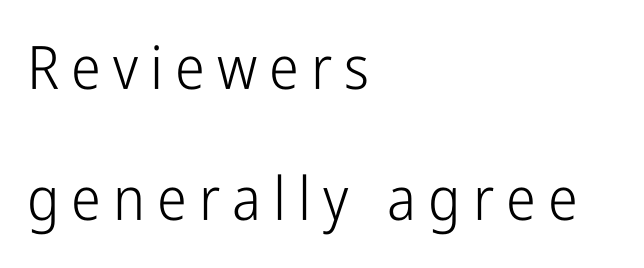
There is plenty of visible air inserted between adjacent glyphs. The rendering anchors every line to the left-hand side. Weight class: somewhere from thin through regular. This sample has the flowing, uneven cadence of proportional lettering.
